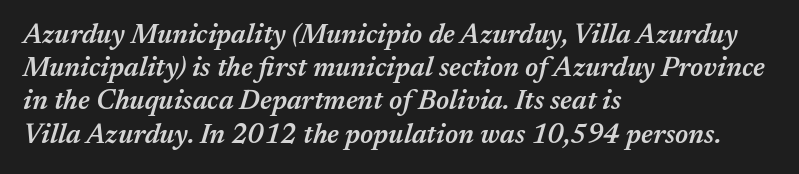
Q: Is the text bold? A: Semi-bold.
Q: Is the text italic (slanted)? A: Yes, it leans right by about 17 degrees.
Q: Is the text underlined? A: No.
Q: How is the paragraph aligned? A: Left-aligned.
Q: Is the spacing between letters normal or unusually wide? A: Normal.
